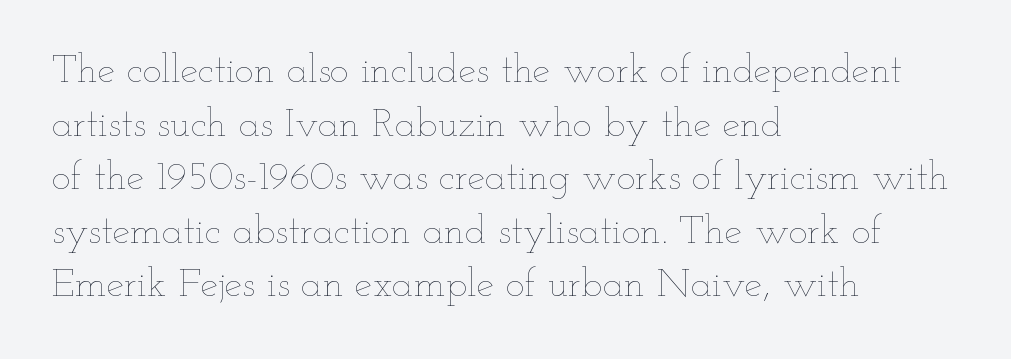
The image shows 40 px thin, wide type, upright; set left-aligned, normal line spacing (1.34x), normal letter spacing, not underlined; low stroke contrast and a small x-height.
